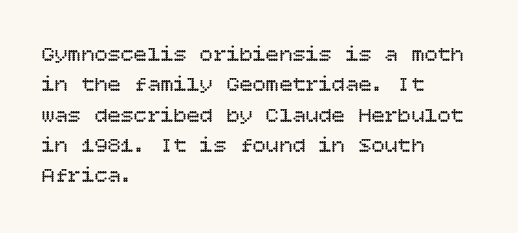
The image shows 22 px text type, upright; set left-aligned, normal line spacing (1.38x), normal letter spacing, not underlined.
